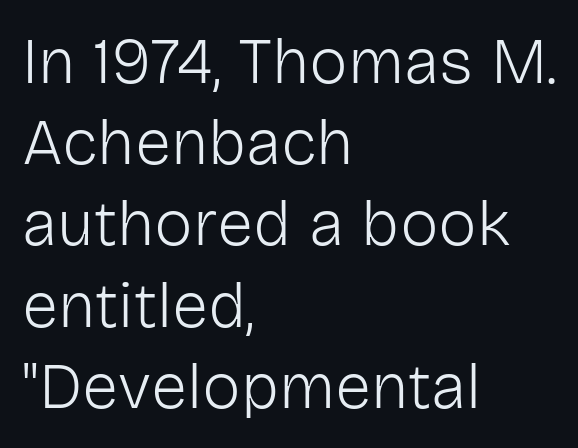
{"serif": "no", "italic": "no", "bold": "no", "weight": "light", "width": "normal", "stroke_contrast": "low", "x_height": "medium", "monospaced": "no", "underline": "no", "align": "left", "line_spacing": "normal", "line_spacing_ratio": 1.25, "letter_spacing": "normal", "letter_spacing_em": 0.0, "glyph_px": 65}
